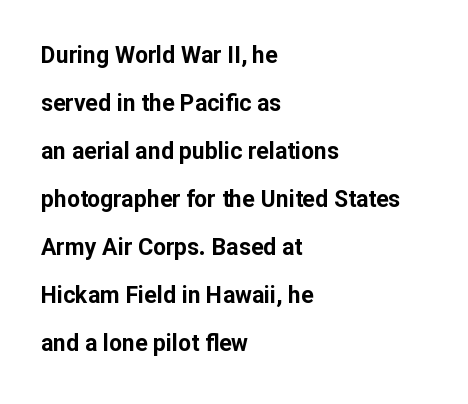
The image shows 23 px bold type, upright; set left-aligned, loose line spacing (2.09x), normal letter spacing, not underlined.
